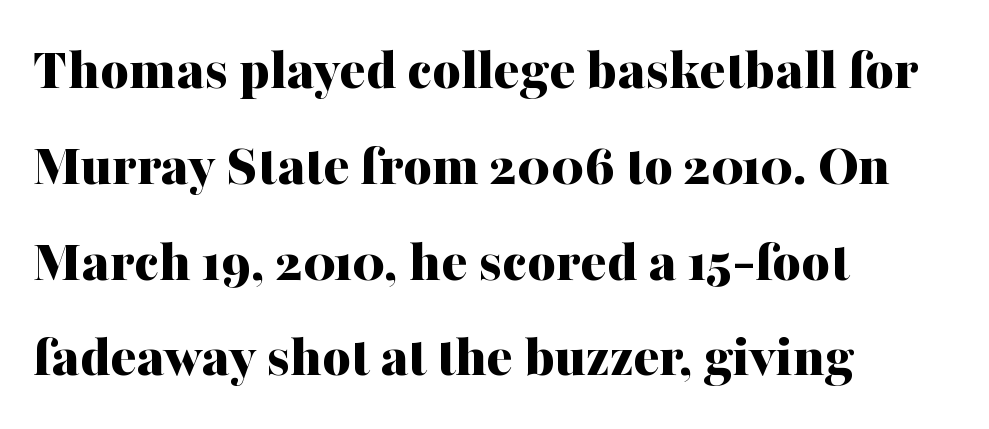
{"serif": "yes", "italic": "no", "bold": "yes", "weight": "bold", "width": "normal", "stroke_contrast": "medium", "x_height": "medium", "monospaced": "no", "underline": "no", "align": "left", "line_spacing": "normal", "line_spacing_ratio": 1.57, "letter_spacing": "normal", "letter_spacing_em": 0.0, "glyph_px": 61}
